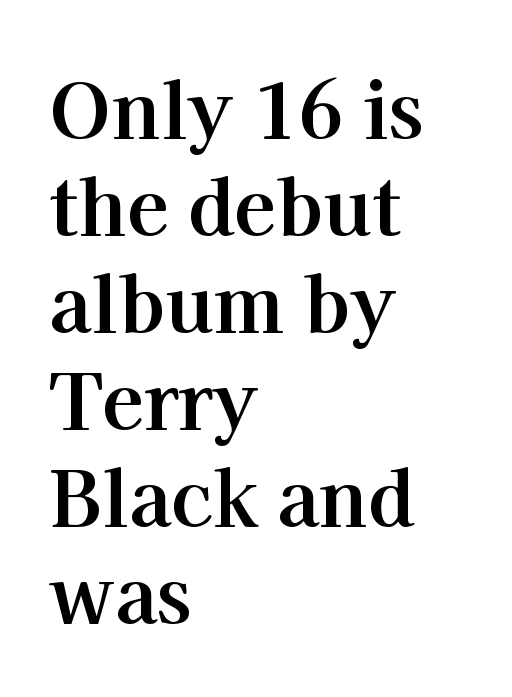
Q: Is the text bold? A: Yes.
Q: Is the text italic (slanted)? A: No, it is upright.
Q: Is the typeface a serif or a sans-serif typeface? A: Serif.
Q: Is the text underlined? A: No.
Q: How is the paragraph aligned? A: Left-aligned.
Q: Is the spacing between letters normal or unusually wide? A: Normal.
Q: Is the spacing between lines tight, normal or loose? A: Normal.
Q: Width (condensed, normal, or wide)? A: Normal.
Q: Stroke contrast? A: High.
Q: x-height? A: Medium.
Q: Monospaced? A: No.
